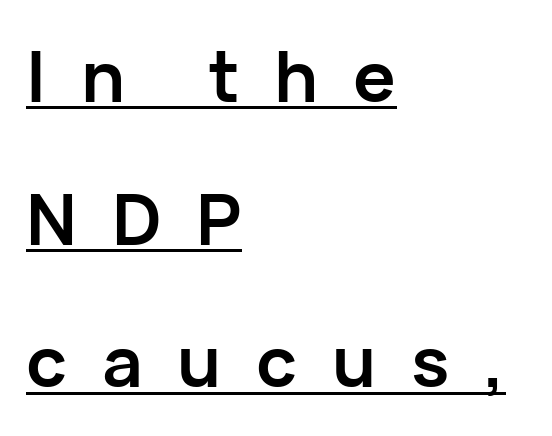
The image shows 71 px semibold sans-serif type, upright; set left-aligned, loose line spacing (2.01x), unusually wide letter spacing (+0.49 em), underlined; low stroke contrast and a medium x-height.
